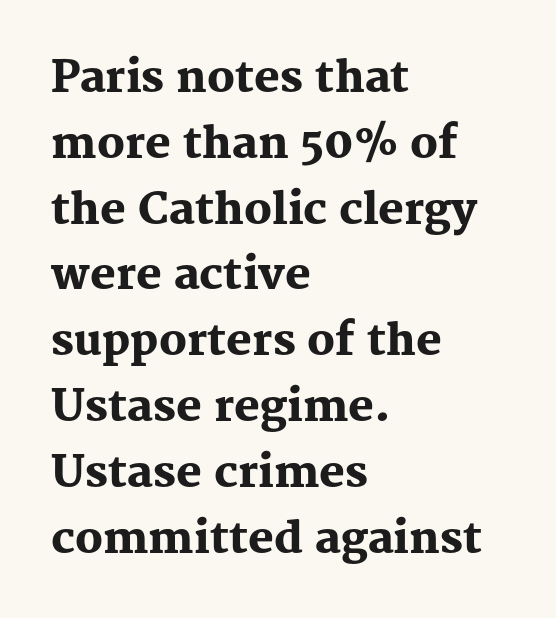
{"serif": "yes", "italic": "no", "bold": "yes", "weight": "heavy", "width": "normal", "stroke_contrast": "medium", "x_height": "medium", "monospaced": "no", "underline": "no", "align": "left", "line_spacing": "normal", "line_spacing_ratio": 1.53, "letter_spacing": "normal", "letter_spacing_em": 0.0, "glyph_px": 43}
